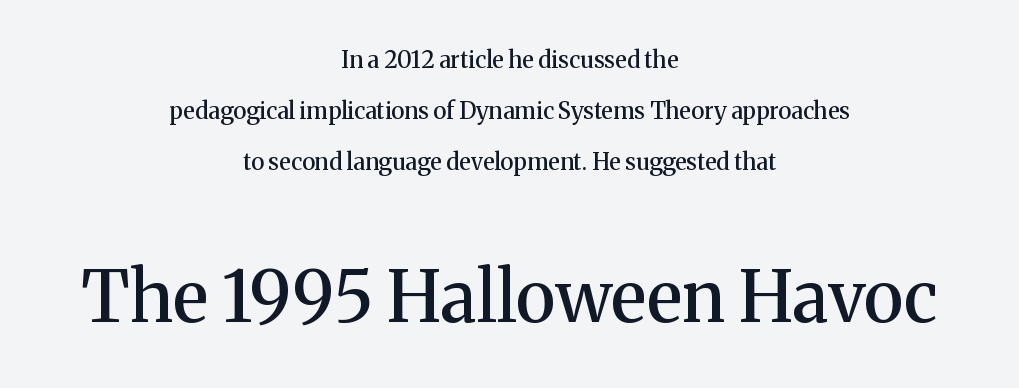
Look at the bottom of the vertical strokes: they flare into serifs here. The foot of each line stays bare and open. A student would call this center alignment; a typographer would say set centered. Nope, not italic — everything's standing straight.
